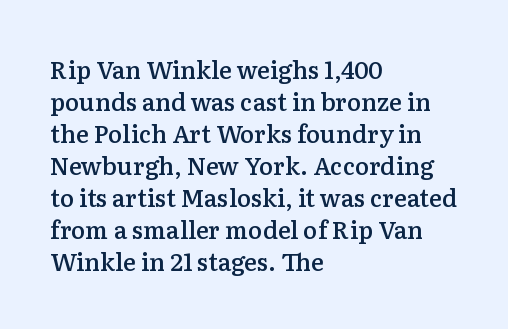
The image shows 24 px text type, upright; set left-aligned, normal line spacing (1.33x), normal letter spacing, not underlined.
